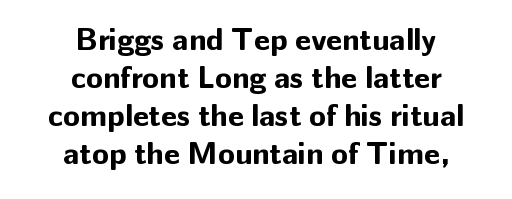
The image shows 31 px bold sans-serif type, upright; set centered, line spacing 1.23x, normal letter spacing, not underlined; low stroke contrast and a medium x-height.
